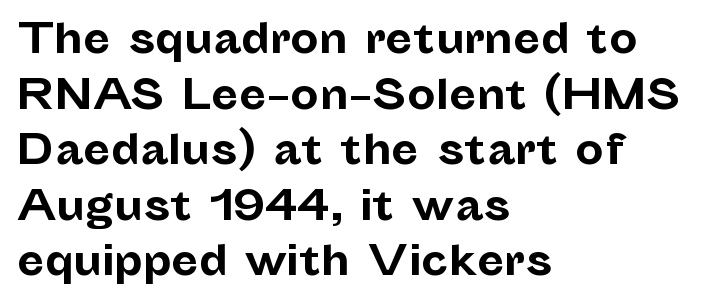
The image shows 40 px bold sans-serif type, upright; set left-aligned, normal line spacing (1.39x), normal letter spacing, not underlined; low stroke contrast and a medium x-height.
